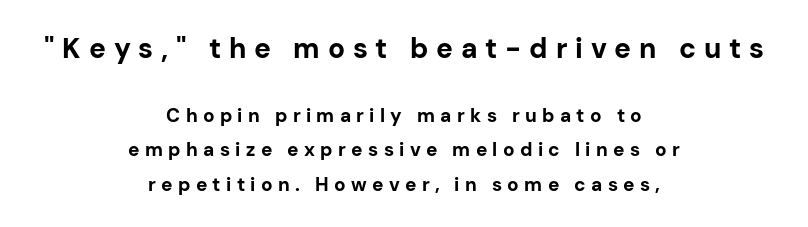
{"serif": "no", "italic": "no", "bold": "yes", "weight": "bold", "width": "normal", "stroke_contrast": "low", "x_height": "medium", "monospaced": "no", "underline": "no", "align": "center", "line_spacing_ratio": 1.81, "letter_spacing": "wide", "letter_spacing_em": 0.28, "larger_block": "first", "size_ratio": 1.47, "glyph_px": 28}
